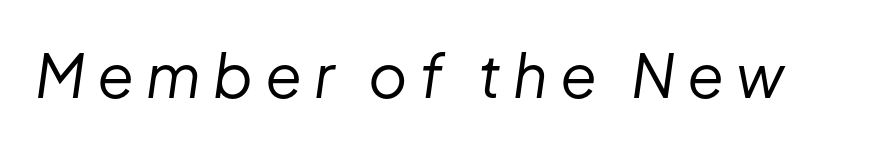
Q: Is the text bold? A: No.
Q: Is the text italic (slanted)? A: Yes, it leans right by about 8 degrees.
Q: Is the text underlined? A: No.
Q: Is the spacing between letters normal or unusually wide? A: Unusually wide.
Q: Width (condensed, normal, or wide)? A: Normal.
Q: Stroke contrast? A: Low.
Q: x-height? A: Medium.
Q: Monospaced? A: No.
